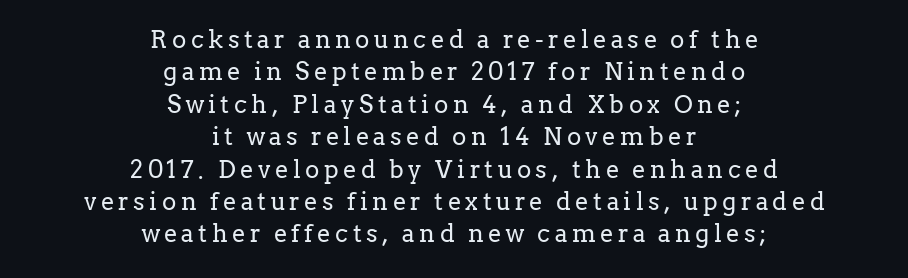
{"italic": "no", "bold": "no", "underline": "no", "align": "center", "line_spacing": "normal", "line_spacing_ratio": 1.35, "glyph_px": 24}
